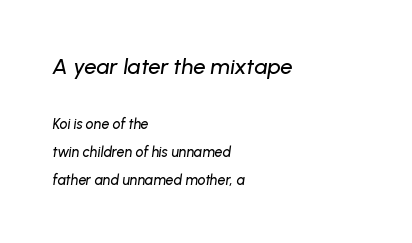
{"italic": "yes", "lean": "right", "slant_degrees": 8, "underline": "no", "align": "left", "line_spacing": "loose", "line_spacing_ratio": 2.01, "letter_spacing": "normal", "letter_spacing_em": 0.0, "larger_block": "first", "size_ratio": 1.57, "glyph_px": 22}
